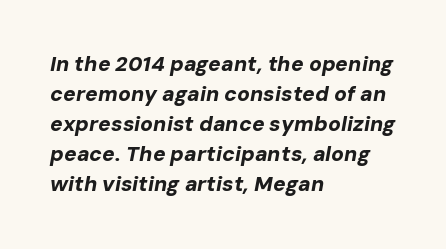
The image shows 21 px bold type, italic (leaning right); set left-aligned, normal line spacing (1.43x), normal letter spacing, not underlined.
